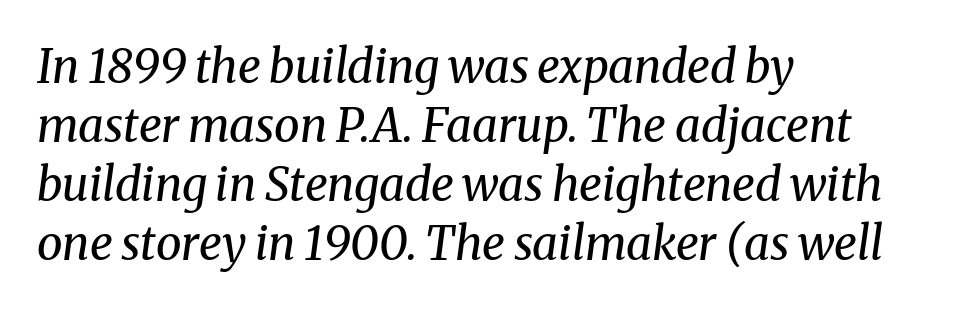
The passage shown is not underscored anywhere. Letters have the restrained weight of plain body copy at most. Compared with typical paragraphs, the rows here are spaced about the same. The glyphs look as if they've been sheared to an angle.
